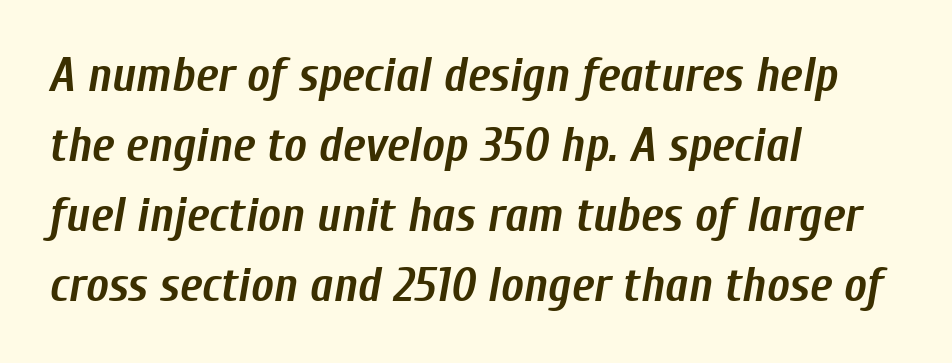
Q: Is the text bold? A: Yes.
Q: Is the text italic (slanted)? A: Yes, it leans right by about 10 degrees.
Q: Is the text underlined? A: No.
Q: How is the paragraph aligned? A: Left-aligned.
Q: Is the spacing between letters normal or unusually wide? A: Normal.
Q: Is the spacing between lines tight, normal or loose? A: Normal.
Q: Width (condensed, normal, or wide)? A: Condensed.
Q: Stroke contrast? A: Low.
Q: x-height? A: Medium.
Q: Monospaced? A: No.
